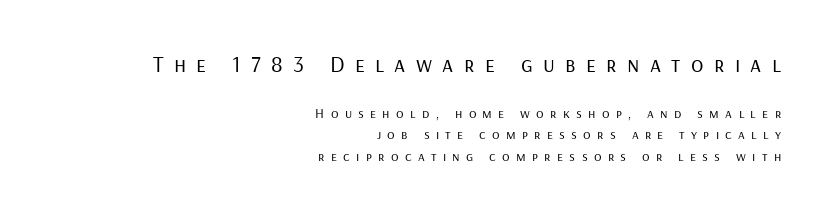
The image shows 23 px text type, upright; set right-aligned, normal line spacing (1.57x), unusually wide letter spacing (+0.45 em), not underlined; the first (top) block is 1.64x larger.
